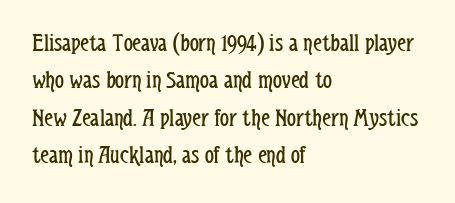
{"italic": "no", "bold": "no", "underline": "no", "align": "left", "line_spacing": "normal", "line_spacing_ratio": 1.5, "letter_spacing": "normal", "letter_spacing_em": 0.0, "glyph_px": 25}
